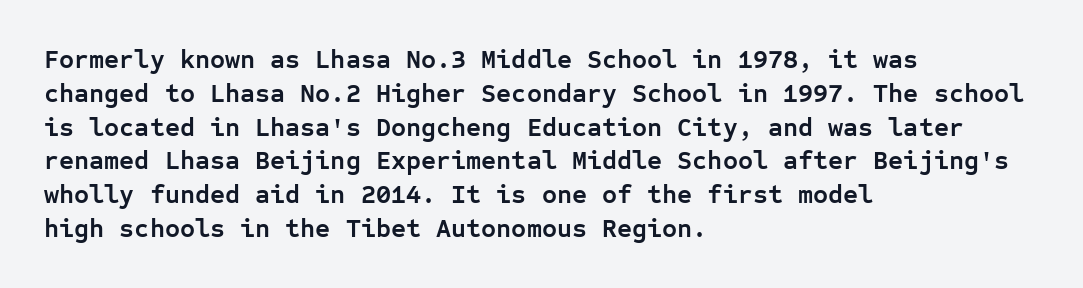
Notice how the stems are strictly vertical — no italics here. The passage shown is emphatically bold. Students, observe: this is what conventionally led text looks like. You could call the tracking neutral — neither tight nor loose. The ragged edge is on the right, which tells us the setting is flush left. Descenders are the only things crossing below the line.
